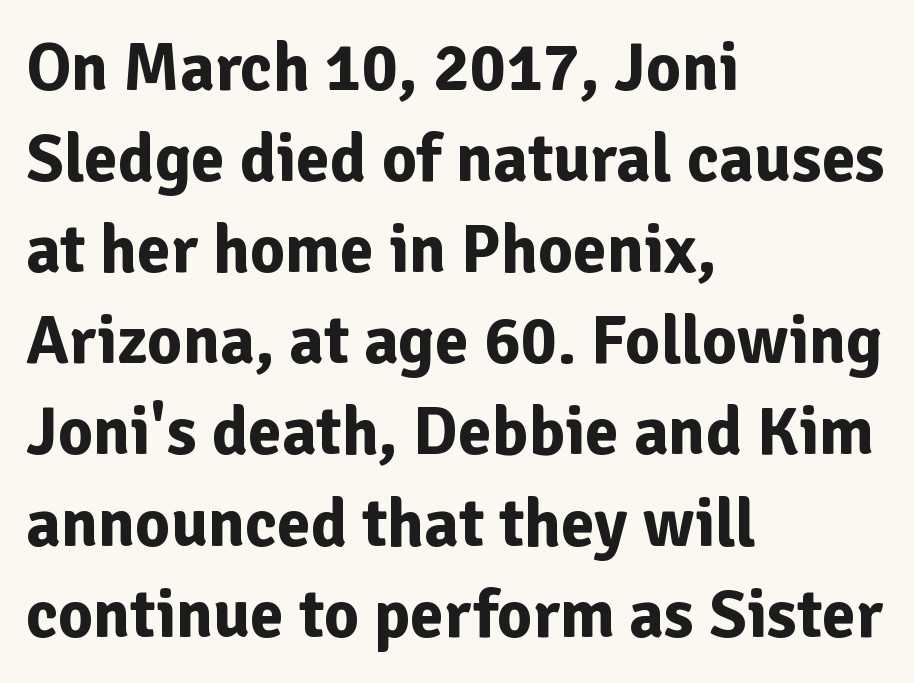
The image shows 68 px bold sans-serif type, upright; set left-aligned, normal line spacing (1.34x), normal letter spacing, not underlined; low stroke contrast and a medium x-height.
